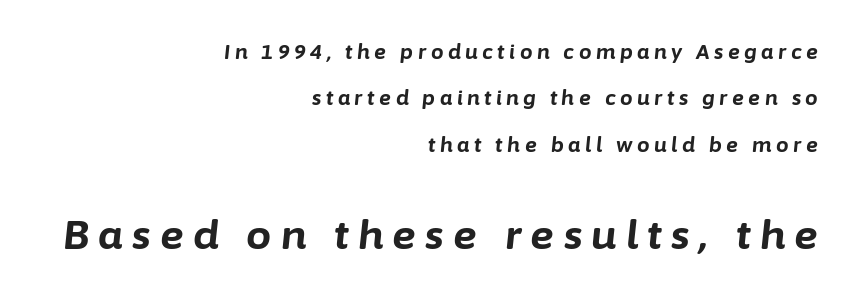
Q: Is the text bold? A: Yes.
Q: Is the text italic (slanted)? A: Yes, it leans right by about 6 degrees.
Q: Is the text underlined? A: No.
Q: How is the paragraph aligned? A: Right-aligned.
Q: Is the spacing between letters normal or unusually wide? A: Unusually wide.
Q: Is the spacing between lines tight, normal or loose? A: Loose.
Q: Which block of text is set in a larger size, the first (top) or the second (bottom)? A: The second (bottom) one.
Q: Width (condensed, normal, or wide)? A: Normal.
Q: Stroke contrast? A: Low.
Q: x-height? A: Medium.
Q: Monospaced? A: No.
